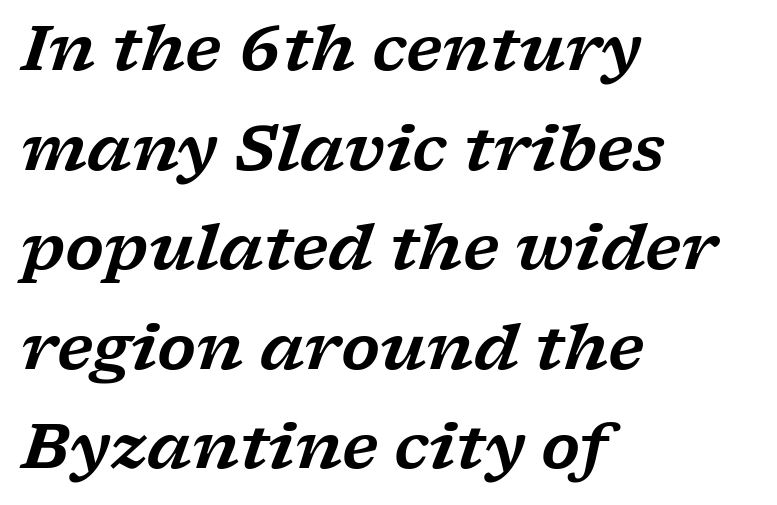
Leading matches the norm, producing a regular column. You can tell it's italic because the verticals aren't actually vertical. The words here are not underlined. Are there feet on the stems? There are — it's a serif. Horizontal alignment here is leftward, the default for most running prose. Here the designer chose a conventional face with non-uniform glyph widths.
